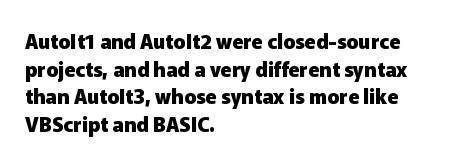
The image shows 20 px bold type, upright; set left-aligned, normal line spacing (1.38x), normal letter spacing, not underlined.
